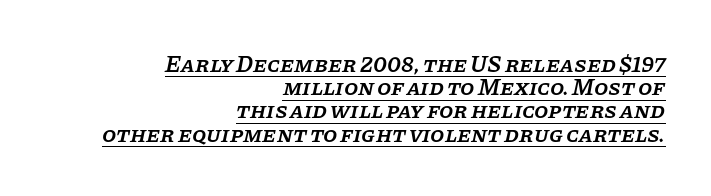
{"italic": "yes", "lean": "right", "slant_degrees": 11, "bold": "semi", "underline": "yes", "align": "right", "line_spacing": "tight", "line_spacing_ratio": 1.01, "letter_spacing": "normal", "letter_spacing_em": 0.0, "glyph_px": 23}
